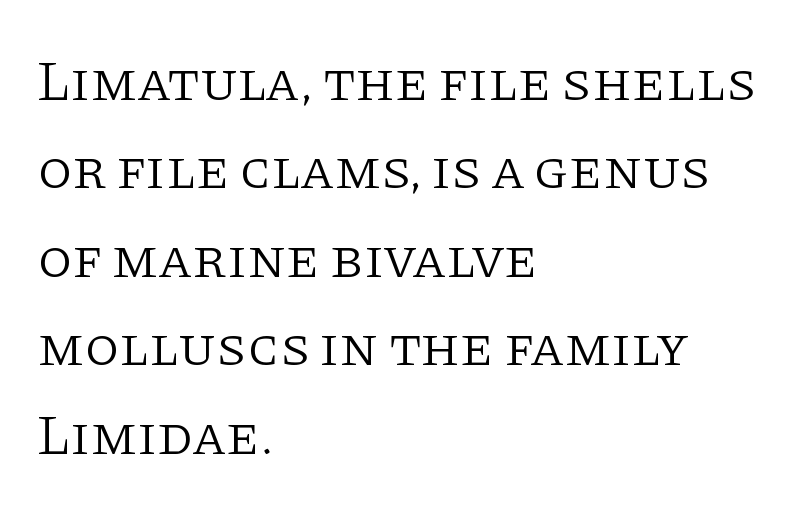
Regarding leading, the lines here are spaced in the standard way. Typographically, this falls in the serif category. Honestly, the letter spacing is just normal — you wouldn't notice it. The text block is weighted toward the left margin, trailing off unevenly rightward.
